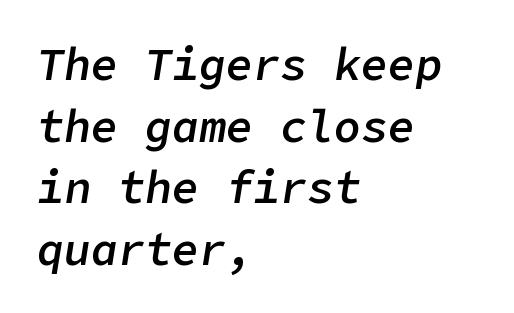
The gap between lines stays unmarked. Interline gaps are of average width in this sample. It's the slanting kind of type. In terms of weight, the rendering is demibold, just under bold. Alignment: flush left. Does extra space separate the letters? No, they use regular spacing.
